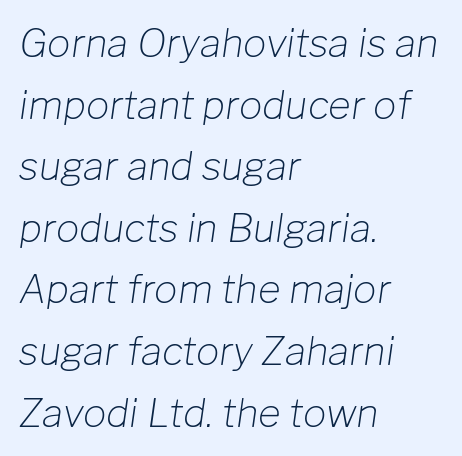
Q: Is the text bold? A: No.
Q: Is the text italic (slanted)? A: Yes, it leans right by about 8 degrees.
Q: Is the text underlined? A: No.
Q: How is the paragraph aligned? A: Left-aligned.
Q: Is the spacing between letters normal or unusually wide? A: Normal.
Q: Is the spacing between lines tight, normal or loose? A: Normal.
Q: Width (condensed, normal, or wide)? A: Normal.
Q: Stroke contrast? A: Low.
Q: x-height? A: Medium.
Q: Monospaced? A: No.
